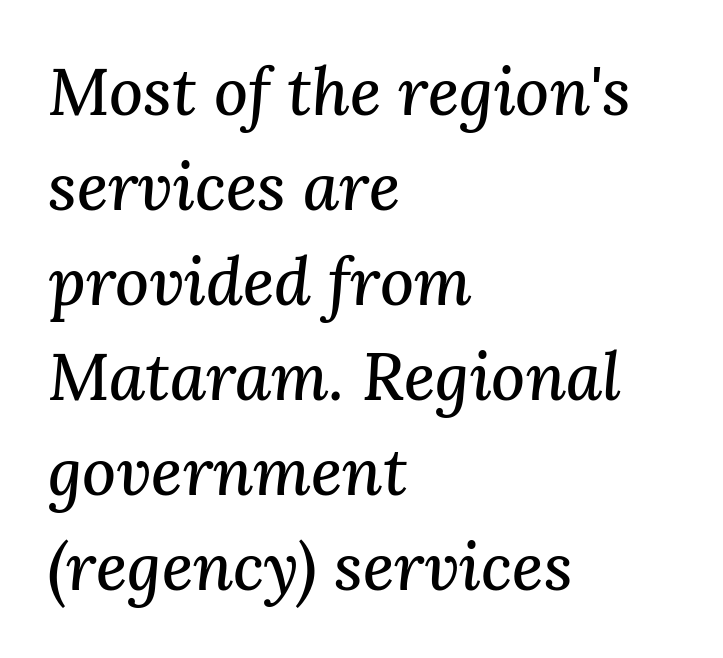
Q: Is the text italic (slanted)? A: Yes, it leans right by about 3 degrees.
Q: Is the typeface a serif or a sans-serif typeface? A: Serif.
Q: Is the text underlined? A: No.
Q: How is the paragraph aligned? A: Left-aligned.
Q: Is the spacing between letters normal or unusually wide? A: Normal.
Q: Is the spacing between lines tight, normal or loose? A: Normal.
Q: Width (condensed, normal, or wide)? A: Normal.
Q: Stroke contrast? A: Medium.
Q: x-height? A: Medium.
Q: Monospaced? A: No.
